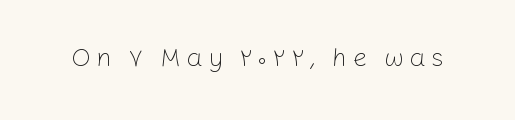
A typesetter would call this heavily tracked-out type. The lettering stays uniformly vertical, giving the passage a roman look. Each stroke keeps to a modest, everyday thickness or less. This rendering features lettering with no underline.
